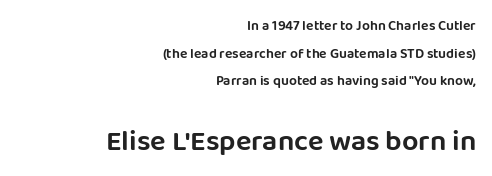
The image shows 29 px sans-serif type, upright; set right-aligned, loose line spacing (1.98x), normal letter spacing, not underlined; the second (bottom) block is 2.07x larger; low stroke contrast and a large x-height.
